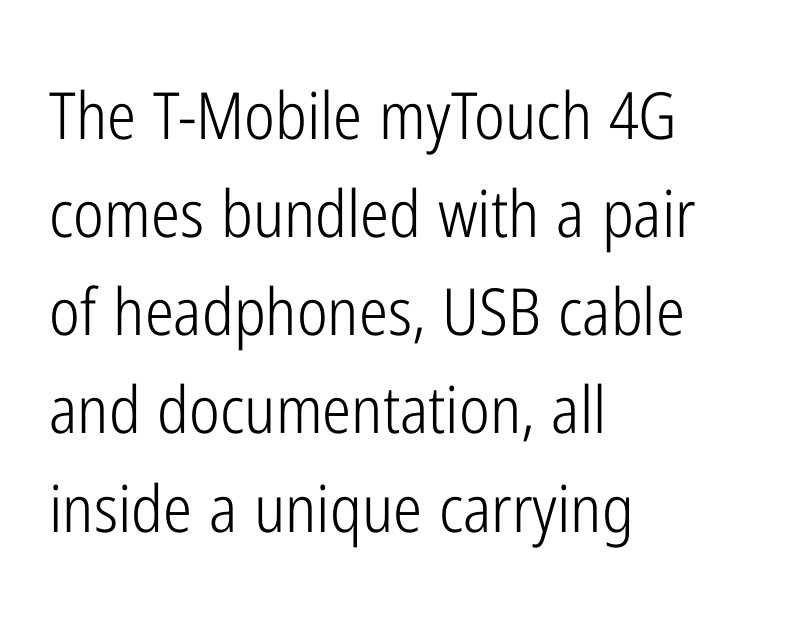
The text block is weighted toward the left margin, trailing off unevenly rightward. Glance below the letters and you will spot only blank space. In terms of letterform style, serifs are entirely absent. Italic? Not at all — the glyphs are vertical. Here the glyphs are tracked normally, forming tight word shapes.
